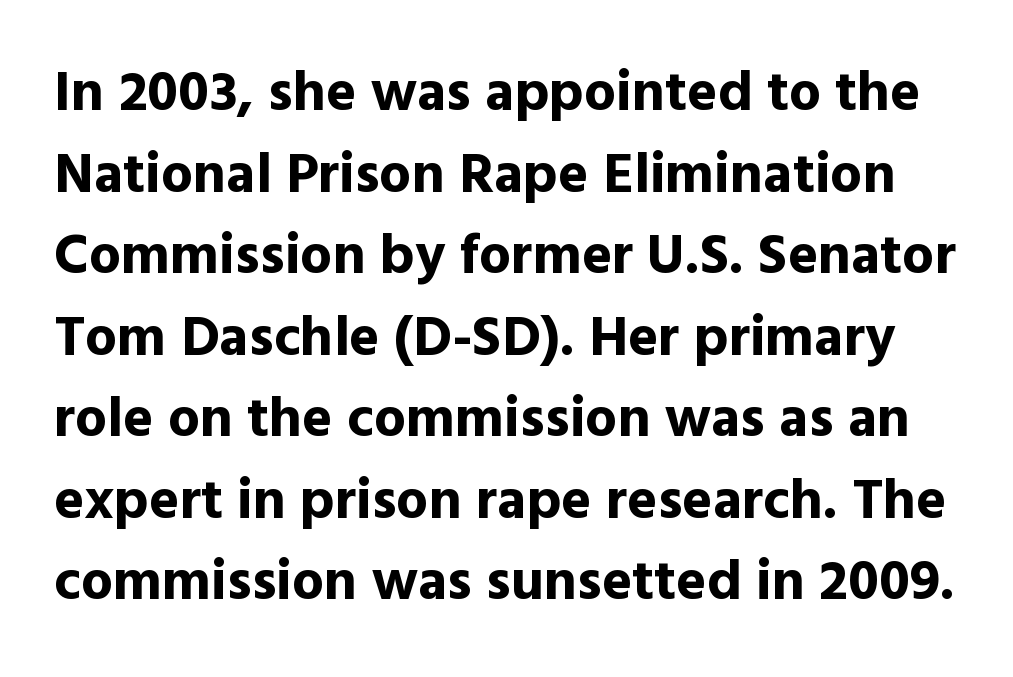
{"serif": "no", "italic": "no", "bold": "yes", "weight": "bold", "width": "normal", "x_height": "medium", "monospaced": "no", "underline": "no", "line_spacing": "normal", "line_spacing_ratio": 1.43, "letter_spacing": "normal", "letter_spacing_em": 0.0, "glyph_px": 57}
